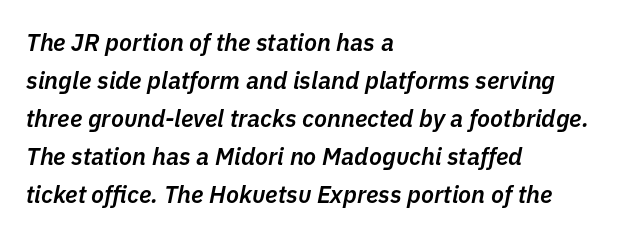
{"italic": "yes", "lean": "right", "slant_degrees": 11, "bold": "semi", "underline": "no", "align": "left", "line_spacing": "normal", "line_spacing_ratio": 1.58, "letter_spacing": "normal", "letter_spacing_em": 0.0, "glyph_px": 24}
